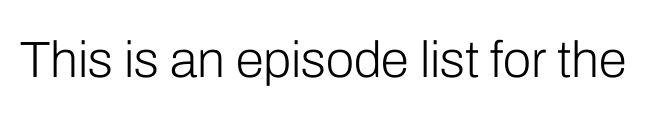
Underline: absent. Nothing heavy about these letters — not bold at all. The letters sit at their default tracking, neither squeezed nor spread. Looks like regular typesetting: each glyph gets only the width it needs. The lettering holds an erect, upright posture throughout.
